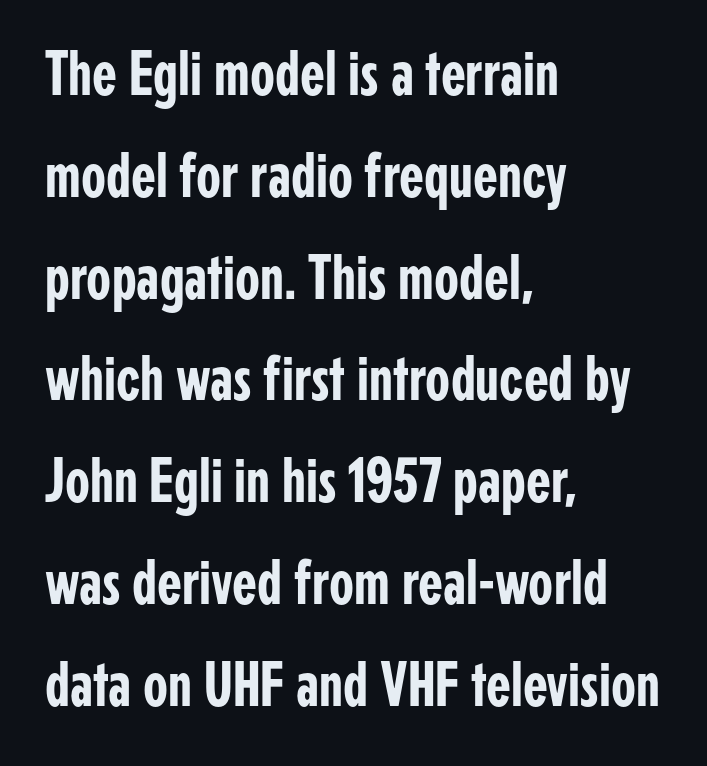
{"serif": "no", "italic": "no", "width": "condensed", "stroke_contrast": "low", "x_height": "medium", "monospaced": "no", "underline": "no", "align": "left", "line_spacing": "normal", "line_spacing_ratio": 1.59, "letter_spacing": "normal", "letter_spacing_em": 0.0, "glyph_px": 64}
